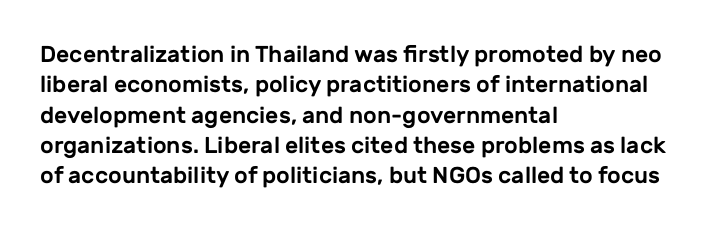
{"italic": "no", "underline": "no", "align": "left", "line_spacing": "normal", "line_spacing_ratio": 1.32, "letter_spacing": "normal", "letter_spacing_em": 0.0, "glyph_px": 23}
